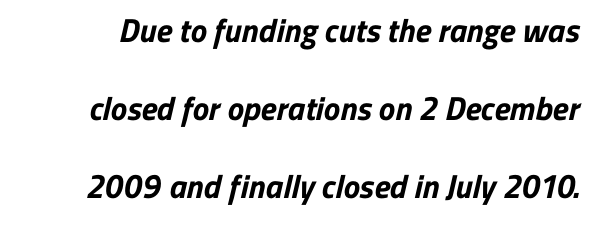
This sample has the flowing, uneven cadence of proportional lettering. Descenders hang freely into open space. Regarding serifs, this sample does without them. A great deal of white space separates one row of letters from the next. The face used here is rendered with its standard letterfit. Is the type bold? Yes — the strokes are clearly thick and heavy.
